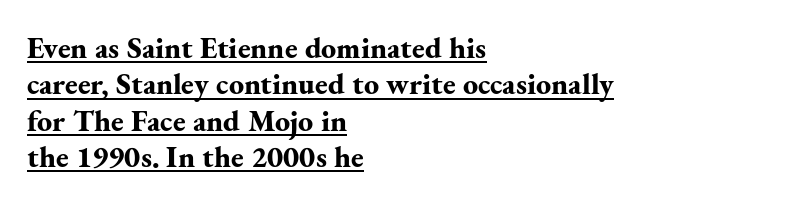
{"serif": "yes", "italic": "no", "bold": "yes", "weight": "bold", "width": "normal", "stroke_contrast": "medium", "x_height": "small", "monospaced": "no", "underline": "yes", "align": "left", "line_spacing_ratio": 1.21, "letter_spacing": "normal", "letter_spacing_em": 0.0, "glyph_px": 30}
